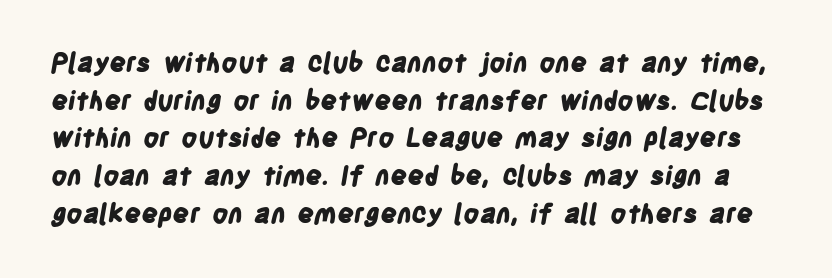
The image shows 26 px bold type; set normal line spacing (1.45x), normal letter spacing, not underlined.
